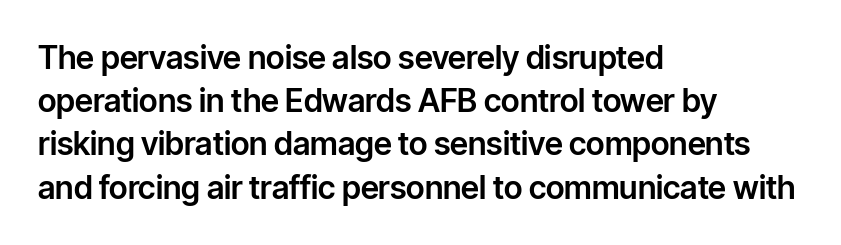
The image shows 32 px sans-serif type, upright; set left-aligned, normal line spacing (1.35x), normal letter spacing, not underlined; low stroke contrast and a medium x-height.
